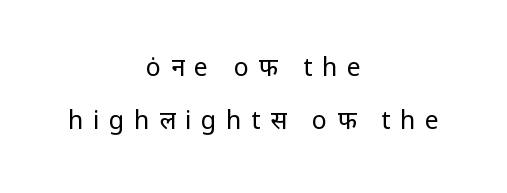
Descenders hang freely into open space. The rendering uses a large line-height, opening up the rows. The passage is arranged like a title page — every line centered. The letterforms stand isolated, each surrounded by extra space. Upright lettering throughout. No chunkiness to these letters — they're not bold.
